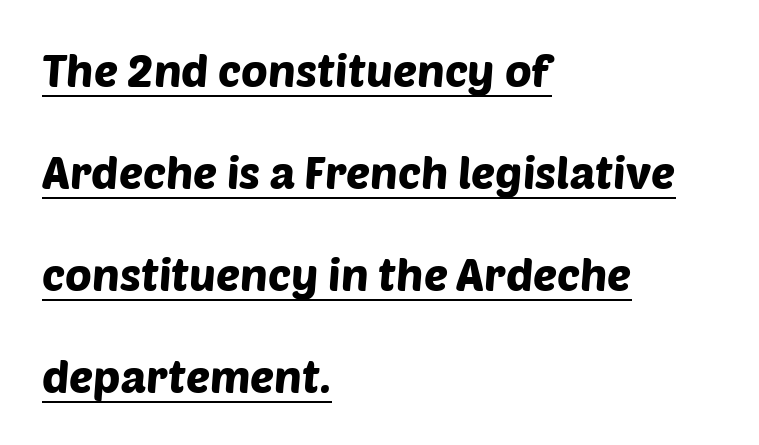
Q: Is the typeface a serif or a sans-serif typeface? A: Sans-serif.
Q: Is the text underlined? A: Yes.
Q: How is the paragraph aligned? A: Left-aligned.
Q: Is the spacing between letters normal or unusually wide? A: Normal.
Q: Is the spacing between lines tight, normal or loose? A: Loose.
Q: Width (condensed, normal, or wide)? A: Normal.
Q: Stroke contrast? A: Low.
Q: x-height? A: Large.
Q: Monospaced? A: No.
